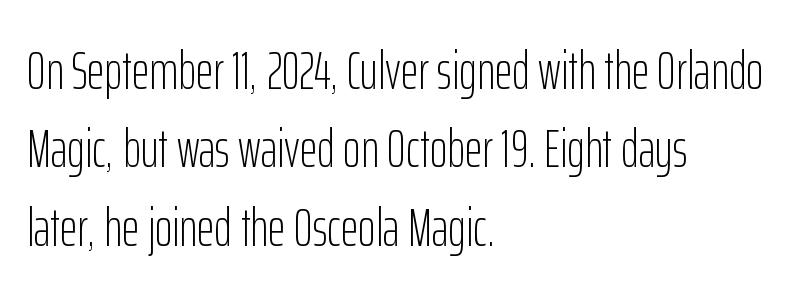
The zone under the glyphs is completely vacant. Look at the tracking — it's just the regular setting, nothing added. Notice how the passage keeps a crisp vertical edge on the left only. The letters carry no serifs — their stems end cleanly without finishing strokes.
